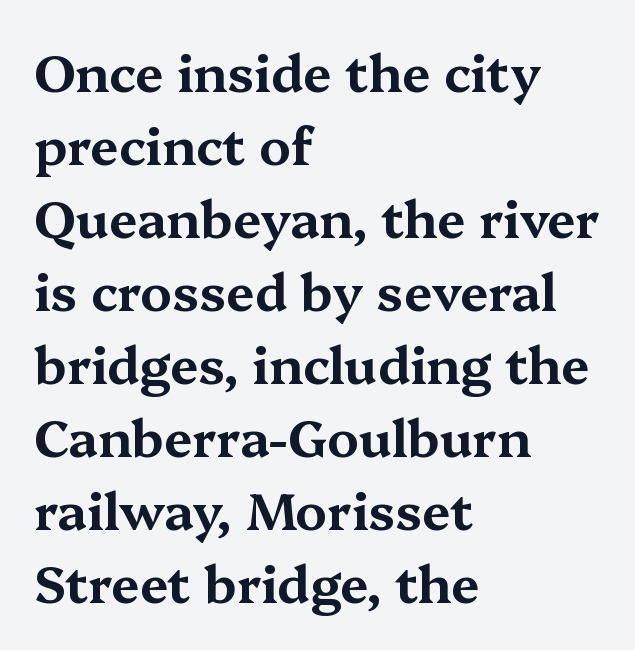
{"serif": "yes", "italic": "no", "width": "wide", "stroke_contrast": "medium", "x_height": "medium", "monospaced": "no", "underline": "no", "align": "left", "line_spacing": "normal", "line_spacing_ratio": 1.43, "letter_spacing": "normal", "letter_spacing_em": 0.0, "glyph_px": 51}
